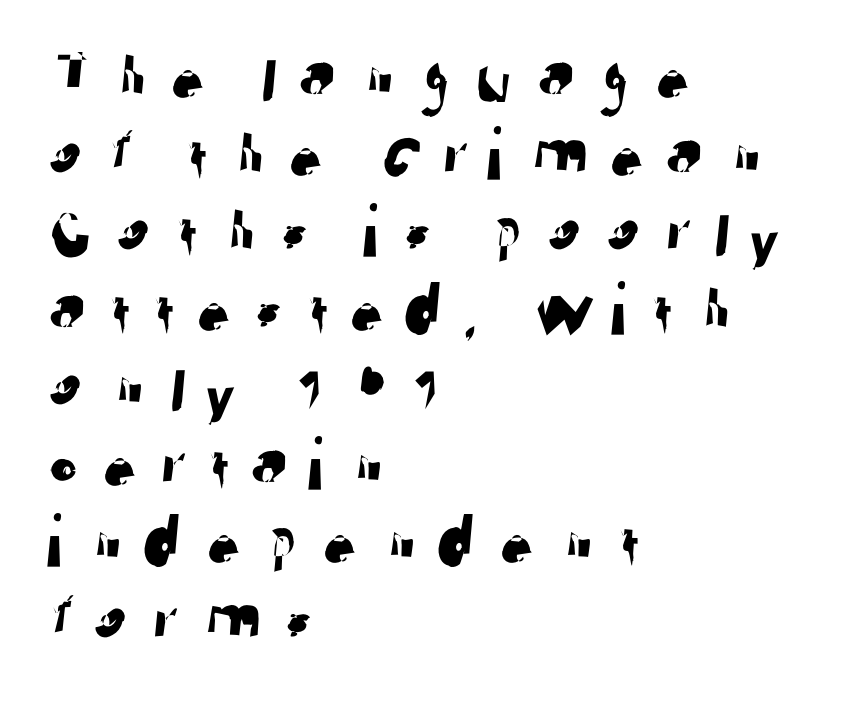
The image shows 76 px sans-serif type; set left-aligned, tight line spacing (1.02x), unusually wide letter spacing (+0.21 em), not underlined; low stroke contrast and a medium x-height.
